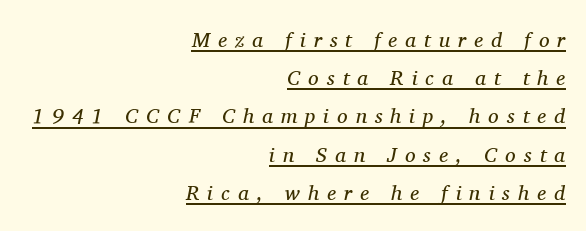
These lines stack with their right ends in a neat column. Is the type heavy? It reads as light-to-regular instead. Underlining? Definitely there. Look at the tracking — it's clearly loosened, letters drifting apart.
